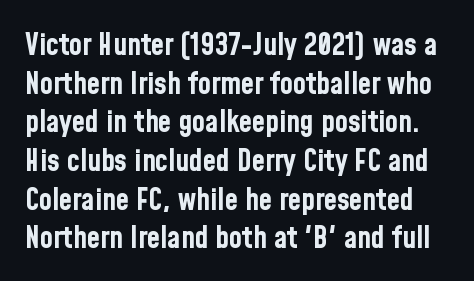
Q: Is the text bold? A: Yes.
Q: Is the text italic (slanted)? A: No, it is upright.
Q: Is the typeface a serif or a sans-serif typeface? A: Sans-serif.
Q: Is the text underlined? A: No.
Q: Is the spacing between letters normal or unusually wide? A: Normal.
Q: Is the spacing between lines tight, normal or loose? A: Normal.
Q: Width (condensed, normal, or wide)? A: Condensed.
Q: Stroke contrast? A: Low.
Q: x-height? A: Medium.
Q: Monospaced? A: No.
